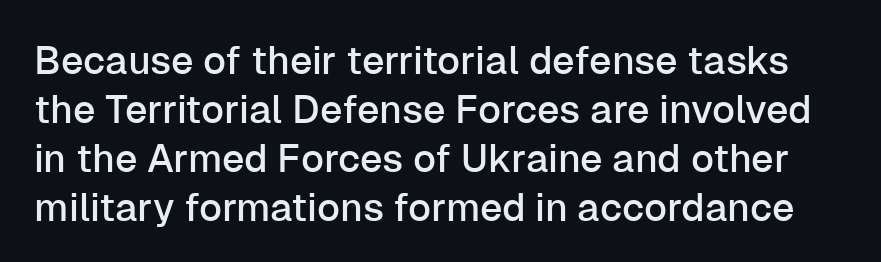
Glance below the letters and you will spot only blank space. The passage shown is typed in a proportional face where columns would drift. These lines were composed using upright roman letters. Does extra space separate the letters? No, they use regular spacing. This rendering employs a face without finishing strokes, i.e., a sans-serif.
